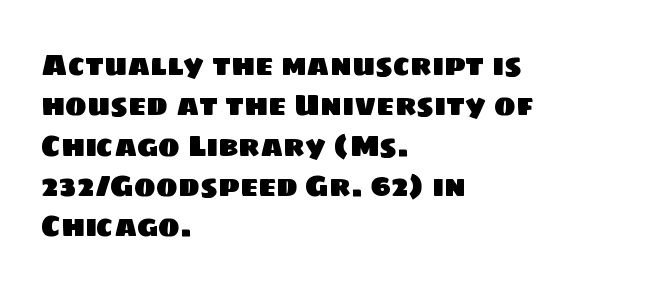
These lines keep a tight, regular rhythm from letter to letter. The ragged edge is on the right, which tells us the setting is flush left. Each letter keeps its own natural width here, so spacing adapts to shape. Descenders hang freely into open space.
